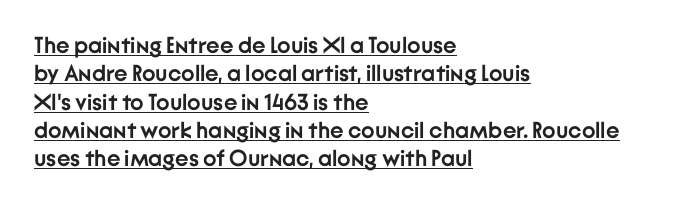
The image shows 23 px bold type, upright; set left-aligned, line spacing 1.23x, normal letter spacing, underlined.
